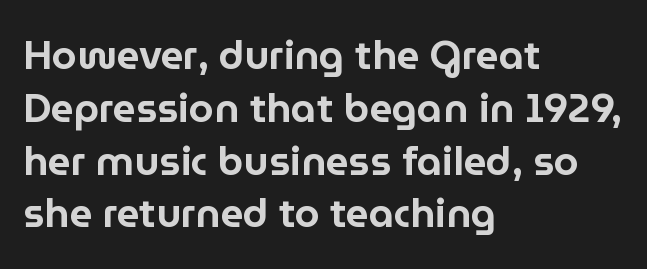
{"serif": "no", "italic": "no", "width": "normal", "stroke_contrast": "low", "x_height": "medium", "monospaced": "no", "underline": "no", "align": "left", "line_spacing": "normal", "line_spacing_ratio": 1.32, "letter_spacing": "normal", "letter_spacing_em": 0.0, "glyph_px": 40}
